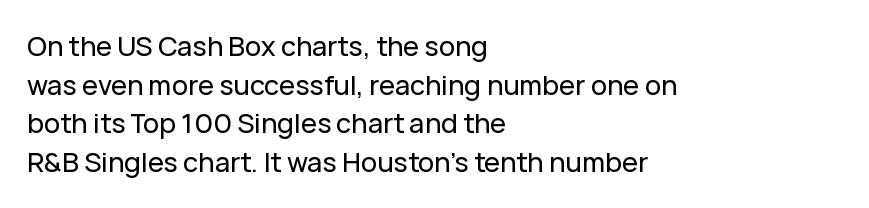
Q: Is the text italic (slanted)? A: No, it is upright.
Q: Is the text underlined? A: No.
Q: How is the paragraph aligned? A: Left-aligned.
Q: Is the spacing between letters normal or unusually wide? A: Normal.
Q: Is the spacing between lines tight, normal or loose? A: Normal.
